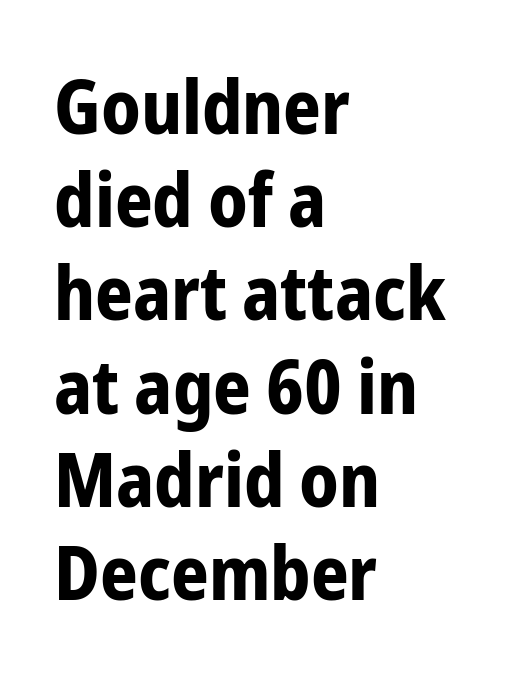
Leading matches the norm, producing a regular column. It's the straight-up-and-down kind of type. Bold? Absolutely — the strokes are thick and heavy. In CSS terms this would be text-align: left. Are there feet on the stems? There aren't — it's a sans.
